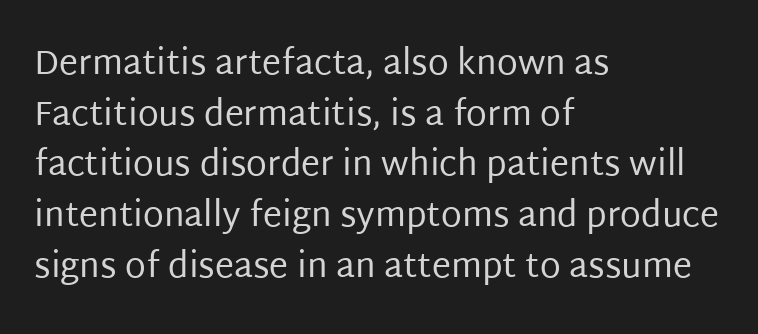
Honestly, the row spacing looks completely unremarkable. No letter is thick-stroked: the sample isn't bold. The zone under the glyphs is completely vacant. The lettering stays uniformly vertical, giving the passage a roman look.
